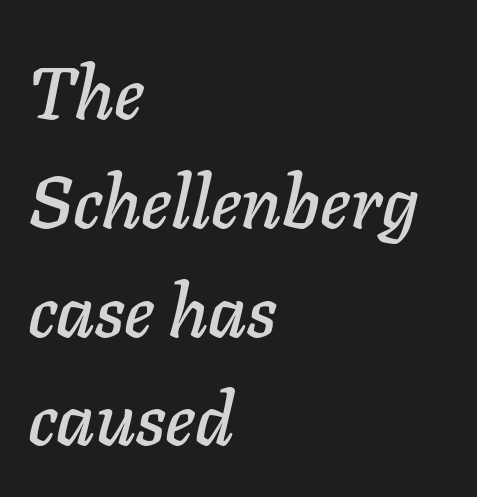
{"italic": "yes", "lean": "right", "slant_degrees": 11, "width": "normal", "stroke_contrast": "low", "x_height": "medium", "monospaced": "no", "underline": "no", "align": "left", "line_spacing": "normal", "line_spacing_ratio": 1.49, "letter_spacing": "normal", "letter_spacing_em": 0.0, "glyph_px": 73}
